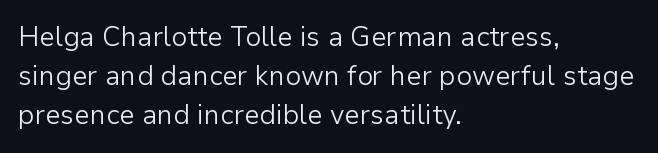
Q: Is the text bold? A: No.
Q: Is the text italic (slanted)? A: No, it is upright.
Q: Is the text underlined? A: No.
Q: How is the paragraph aligned? A: Left-aligned.
Q: Is the spacing between letters normal or unusually wide? A: Normal.
Q: Is the spacing between lines tight, normal or loose? A: Normal.
